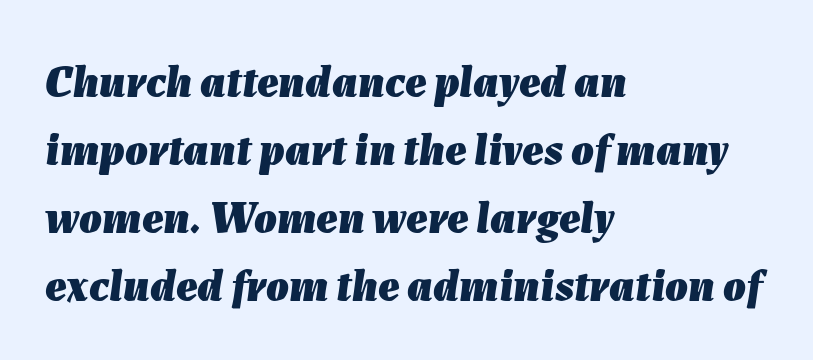
{"italic": "yes", "lean": "right", "slant_degrees": 7, "bold": "yes", "weight": "heavy", "width": "normal", "stroke_contrast": "low", "x_height": "medium", "monospaced": "no", "underline": "no", "align": "left", "line_spacing": "normal", "line_spacing_ratio": 1.51, "letter_spacing": "normal", "letter_spacing_em": 0.0, "glyph_px": 45}
